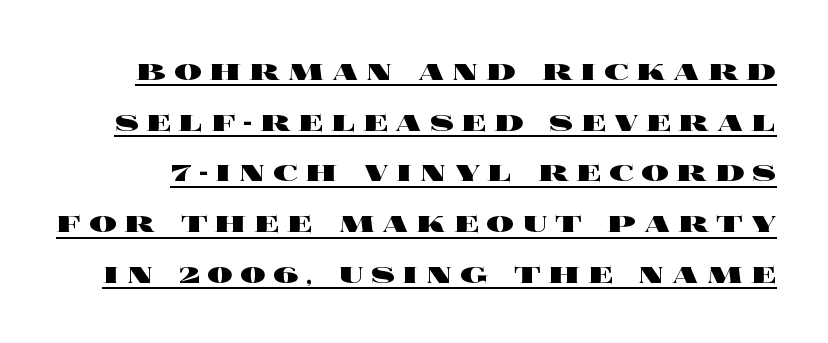
Q: Is the text bold? A: Yes.
Q: Is the text italic (slanted)? A: No, it is upright.
Q: Is the text underlined? A: Yes.
Q: Is the spacing between letters normal or unusually wide? A: Unusually wide.
Q: Is the spacing between lines tight, normal or loose? A: Normal.
Q: Width (condensed, normal, or wide)? A: Wide.
Q: x-height? A: Large.
Q: Monospaced? A: No.
